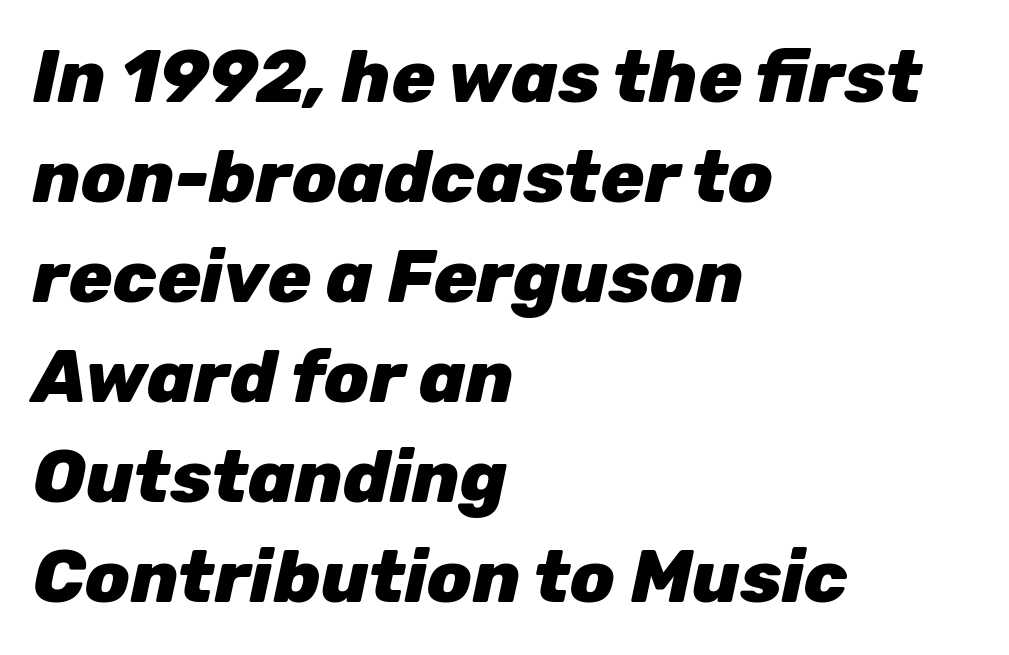
The passage shown has conventional tracking throughout. The rag falls on the right side of this text block. Thick stems and heavy bowls — unmistakably bold. Spacing verdict: proportional, widths tailored to each character. Italic? Definitely — the glyphs are oblique.
